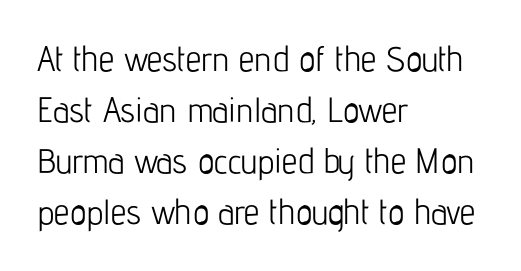
{"serif": "no", "italic": "no", "bold": "no", "weight": "light", "width": "condensed", "stroke_contrast": "low", "x_height": "medium", "monospaced": "no", "underline": "no", "align": "left", "line_spacing": "normal", "line_spacing_ratio": 1.46, "letter_spacing": "normal", "letter_spacing_em": 0.0, "glyph_px": 35}
